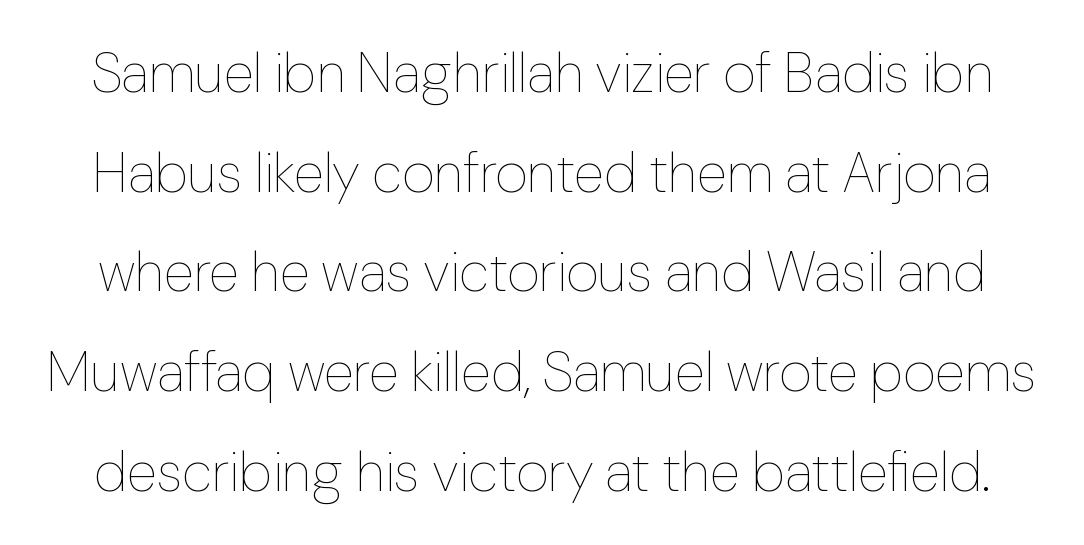
This sample has the flowing, uneven cadence of proportional lettering. The space directly below the letters is spotless. Do the letters lean? They stand straight. Is the type heavy? It reads as light-to-regular instead. The face used here is rendered with its standard letterfit.
